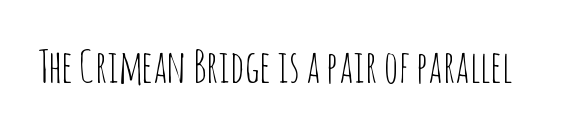
The image shows 45 px thin, condensed sans-serif type, upright; set normal letter spacing, not underlined; low stroke contrast and a large x-height.
